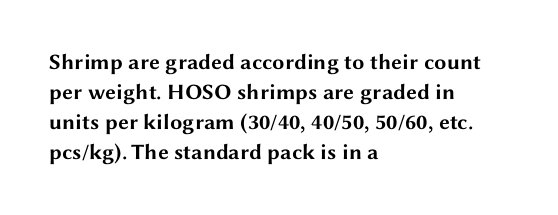
{"italic": "no", "bold": "yes", "underline": "no", "align": "left", "line_spacing": "normal", "line_spacing_ratio": 1.37, "letter_spacing": "normal", "letter_spacing_em": 0.0, "glyph_px": 22}
